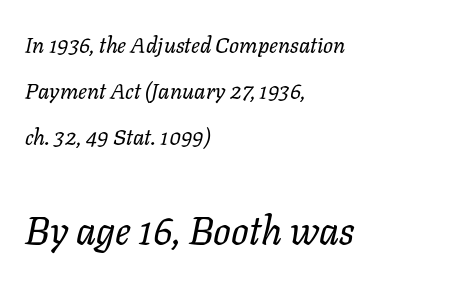
Q: Is the text bold? A: No.
Q: Is the text italic (slanted)? A: Yes, it leans right by about 11 degrees.
Q: Is the text underlined? A: No.
Q: How is the paragraph aligned? A: Left-aligned.
Q: Is the spacing between letters normal or unusually wide? A: Normal.
Q: Is the spacing between lines tight, normal or loose? A: Loose.
Q: Which block of text is set in a larger size, the first (top) or the second (bottom)? A: The second (bottom) one.
Q: Width (condensed, normal, or wide)? A: Normal.
Q: Stroke contrast? A: Low.
Q: x-height? A: Medium.
Q: Monospaced? A: No.
